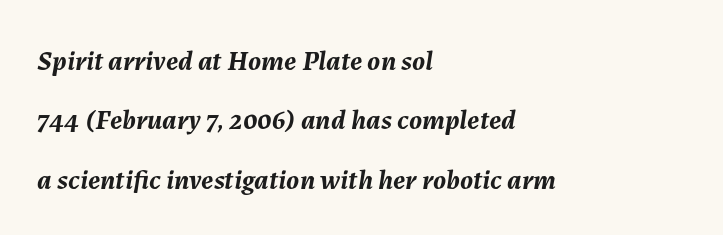
{"italic": "yes", "lean": "right", "slant_degrees": 7, "bold": "yes", "weight": "semibold", "width": "normal", "stroke_contrast": "medium", "x_height": "medium", "monospaced": "no", "underline": "no", "align": "left", "line_spacing": "loose", "line_spacing_ratio": 2.12, "letter_spacing": "normal", "letter_spacing_em": 0.0, "glyph_px": 28}
